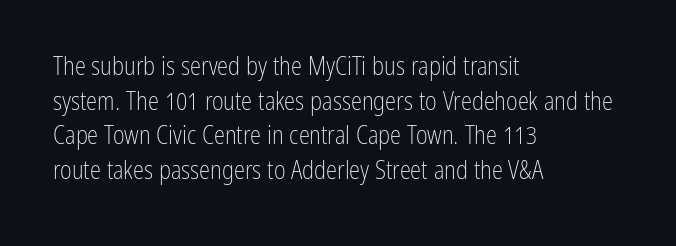
{"italic": "no", "bold": "no", "underline": "no", "align": "left", "line_spacing": "normal", "line_spacing_ratio": 1.39, "letter_spacing": "normal", "letter_spacing_em": 0.0, "glyph_px": 25}
